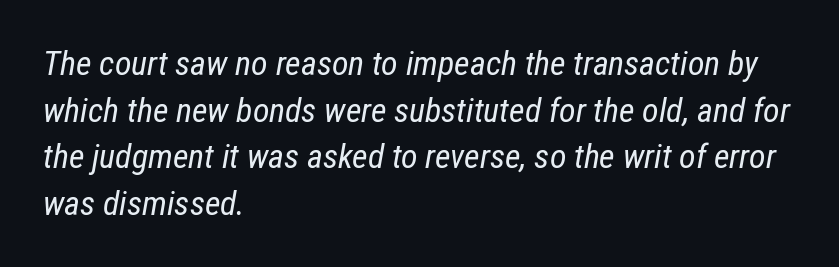
Q: Is the text bold? A: No.
Q: Is the text italic (slanted)? A: Yes, it leans right by about 12 degrees.
Q: Is the text underlined? A: No.
Q: How is the paragraph aligned? A: Left-aligned.
Q: Is the spacing between letters normal or unusually wide? A: Normal.
Q: Is the spacing between lines tight, normal or loose? A: Normal.
Q: Width (condensed, normal, or wide)? A: Condensed.
Q: Stroke contrast? A: Low.
Q: x-height? A: Medium.
Q: Monospaced? A: No.
